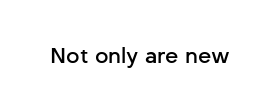
Typesetter's note: demi weight, one step under bold. The specimen omits any rule beneath the text block's lines. Is there any slant? The stems are plumb. Does extra space separate the letters? No, they use regular spacing.
